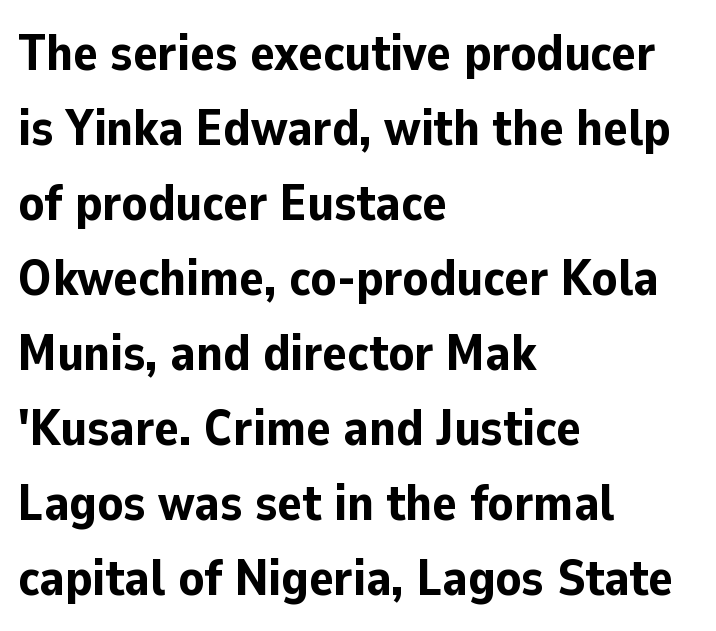
The passage shown is typed in a proportional face where columns would drift. It's the straight-up-and-down kind of type. These lines sit exactly where default settings would place them. There is no visible air inserted between adjacent glyphs. This rendering employs a face without finishing strokes, i.e., a sans-serif. Each line starts at the same left margin while the right side varies.
